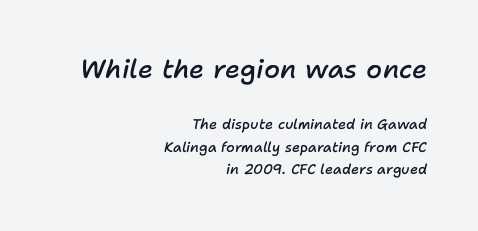
Q: Is the text bold? A: Semi-bold.
Q: Is the text italic (slanted)? A: Yes, it leans right by about 11 degrees.
Q: Is the text underlined? A: No.
Q: How is the paragraph aligned? A: Right-aligned.
Q: Is the spacing between letters normal or unusually wide? A: Normal.
Q: Is the spacing between lines tight, normal or loose? A: Normal.
Q: Which block of text is set in a larger size, the first (top) or the second (bottom)? A: The first (top) one.
